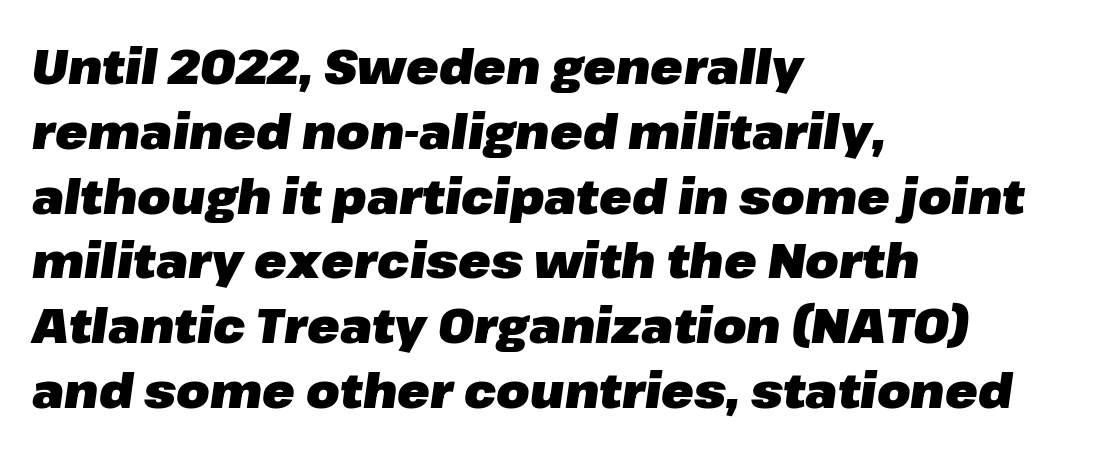
The image shows 48 px heavy type, italic (leaning right); set left-aligned, normal line spacing (1.35x), normal letter spacing, not underlined; low stroke contrast and a medium x-height.
